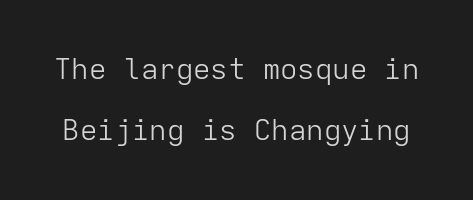
{"serif": "no", "italic": "no", "bold": "no", "weight": "light", "width": "normal", "stroke_contrast": "low", "x_height": "medium", "monospaced": "yes", "underline": "no", "line_spacing": "loose", "line_spacing_ratio": 2.1, "letter_spacing": "normal", "letter_spacing_em": 0.0, "glyph_px": 29}
